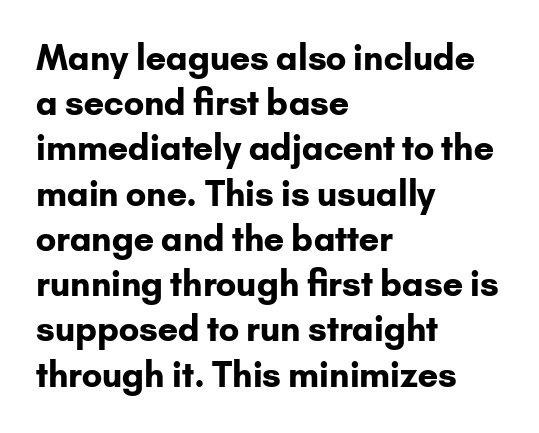
Horizontally, the lines are justified to the leading edge only. There is no visible air inserted between adjacent glyphs. Words float on clear page, feet unadorned. Posture: straight, roman, zero tilt.
